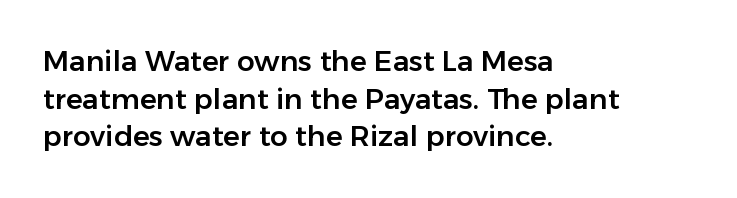
The image shows 28 px sans-serif type, upright; set left-aligned, normal line spacing (1.34x), normal letter spacing, not underlined; low stroke contrast and a medium x-height.
